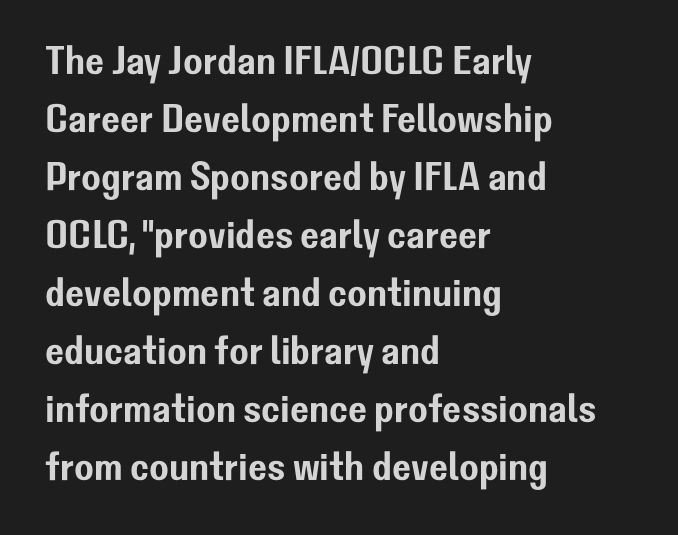
Each word holds together tightly as a unit, with standard inter-letter gaps. The face used here is a sans, in the tradition of grotesques and geometrics. Think of a printed novel: that variable character pitch is what you see here. The space directly below the letters is spotless. Every stem runs plumb, perpendicular to the baseline. Summary of vertical rhythm: regular, with standard interline spacing.
